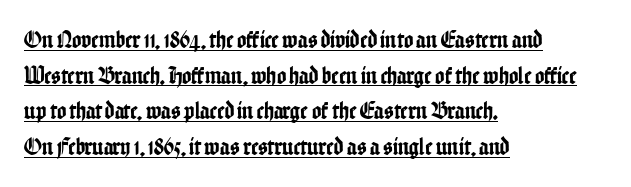
{"italic": "no", "underline": "yes", "align": "left", "line_spacing": "normal", "line_spacing_ratio": 1.43, "letter_spacing": "normal", "letter_spacing_em": 0.0, "glyph_px": 25}
